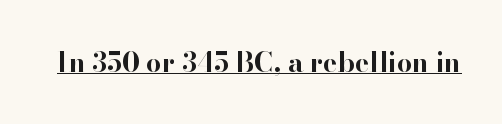
{"italic": "no", "bold": "yes", "underline": "yes", "letter_spacing": "normal", "letter_spacing_em": 0.0, "glyph_px": 27}
